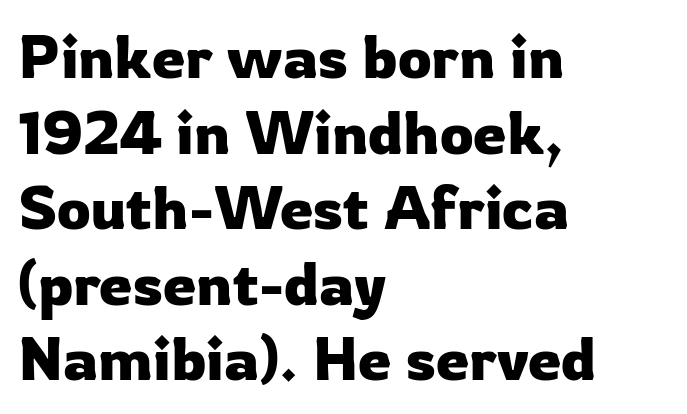
{"serif": "no", "italic": "no", "width": "normal", "stroke_contrast": "low", "x_height": "medium", "monospaced": "no", "underline": "no", "align": "left", "line_spacing": "normal", "line_spacing_ratio": 1.26, "letter_spacing": "normal", "letter_spacing_em": 0.0, "glyph_px": 60}
